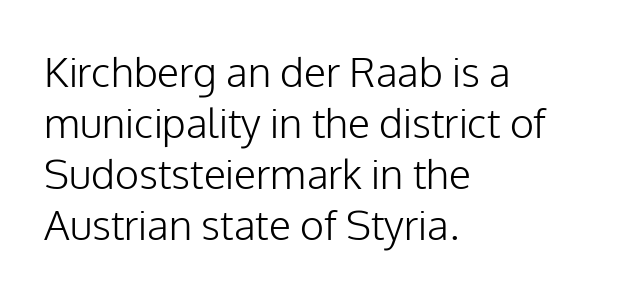
A sans-serif font was chosen for this passage. The line texture is even and compact thanks to regular tracking. Does the lettering tilt? It doesn't — this is upright. If you drew a ruler down the left edge, every line would touch it. Has an underline been added? It has not. The passage shown is not bold in any degree.
